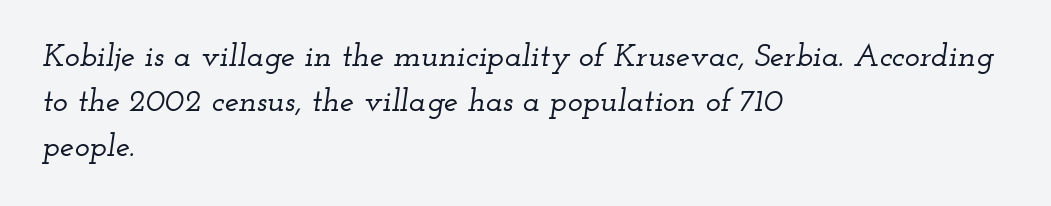
The image shows 32 px wide serif type, italic (leaning right); set left-aligned, normal line spacing (1.4x), normal letter spacing, not underlined; low stroke contrast and a small x-height.
